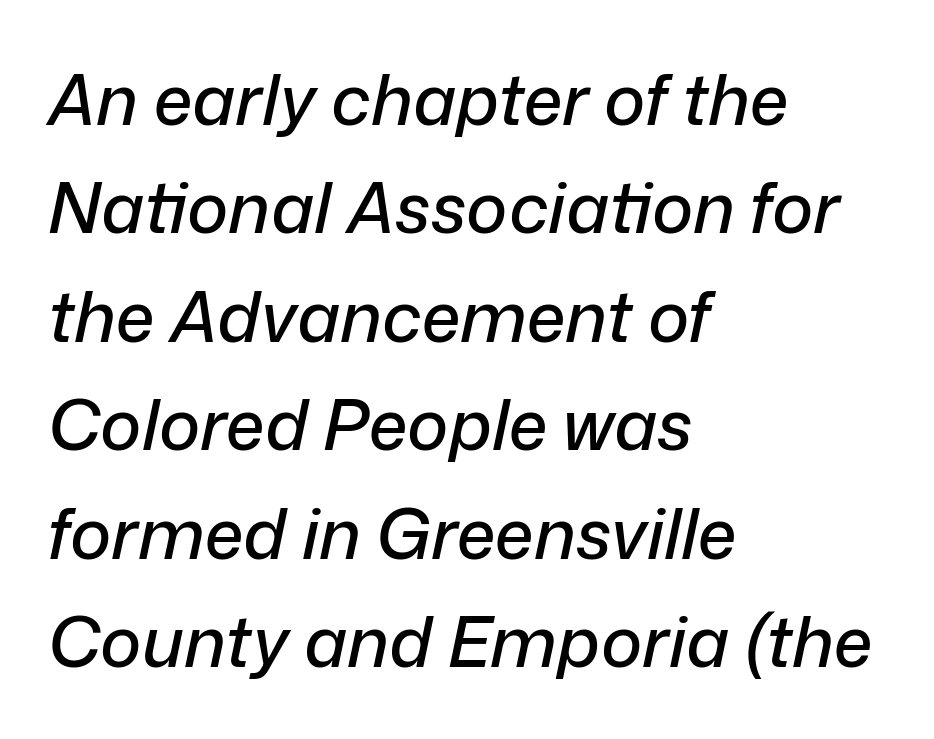
Q: Is the text italic (slanted)? A: Yes, it leans right by about 12 degrees.
Q: Is the text underlined? A: No.
Q: How is the paragraph aligned? A: Left-aligned.
Q: Is the spacing between letters normal or unusually wide? A: Normal.
Q: Is the spacing between lines tight, normal or loose? A: Normal.
Q: Width (condensed, normal, or wide)? A: Normal.
Q: Stroke contrast? A: Low.
Q: x-height? A: Medium.
Q: Monospaced? A: No.
